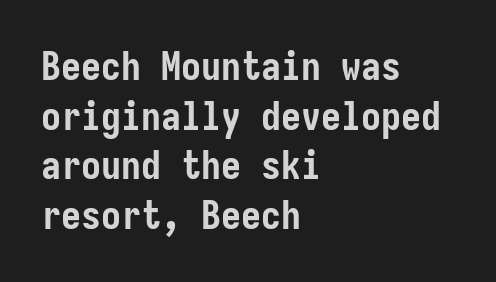
The image shows 40 px semibold, condensed sans-serif type, upright; set left-aligned, line spacing 1.24x, normal letter spacing, not underlined; low stroke contrast and a medium x-height.
